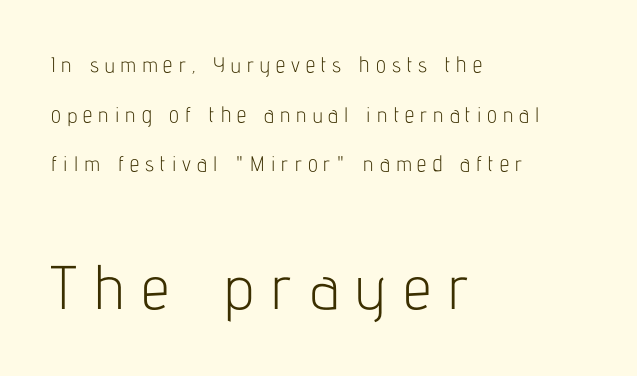
Q: Is the text bold? A: No.
Q: Is the text italic (slanted)? A: No, it is upright.
Q: Is the typeface a serif or a sans-serif typeface? A: Sans-serif.
Q: Is the text underlined? A: No.
Q: How is the paragraph aligned? A: Left-aligned.
Q: Is the spacing between letters normal or unusually wide? A: Unusually wide.
Q: Is the spacing between lines tight, normal or loose? A: Loose.
Q: Which block of text is set in a larger size, the first (top) or the second (bottom)? A: The second (bottom) one.
Q: Width (condensed, normal, or wide)? A: Condensed.
Q: Stroke contrast? A: Low.
Q: x-height? A: Medium.
Q: Monospaced? A: No.
